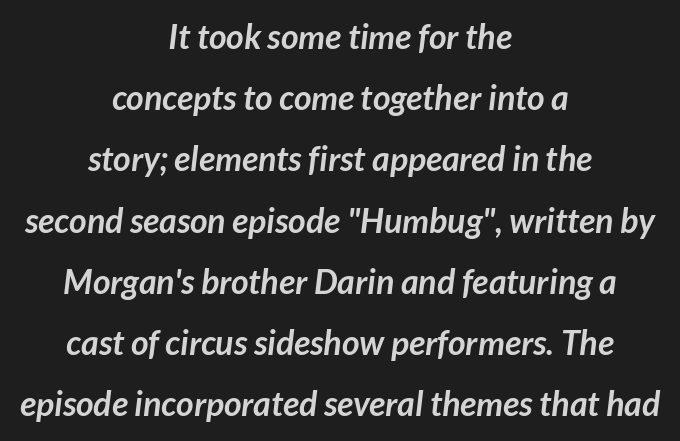
Q: Is the text bold? A: Yes.
Q: Is the typeface a serif or a sans-serif typeface? A: Sans-serif.
Q: Is the text underlined? A: No.
Q: How is the paragraph aligned? A: Centered.
Q: Is the spacing between letters normal or unusually wide? A: Normal.
Q: Width (condensed, normal, or wide)? A: Normal.
Q: Stroke contrast? A: Low.
Q: x-height? A: Medium.
Q: Monospaced? A: No.
